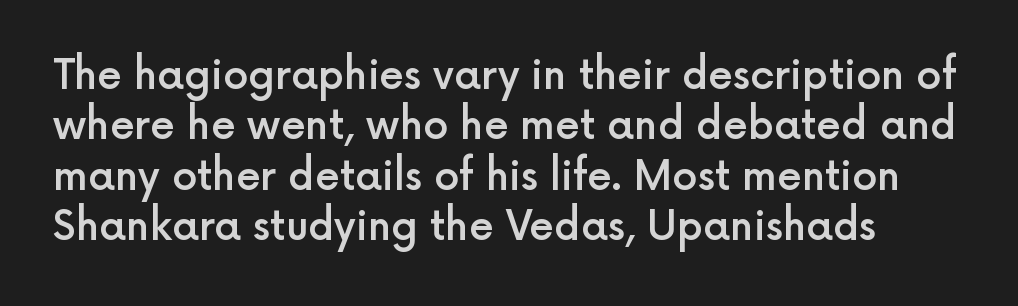
The image shows 40 px semibold sans-serif type, upright; set normal line spacing (1.26x), normal letter spacing, not underlined; a medium x-height.
